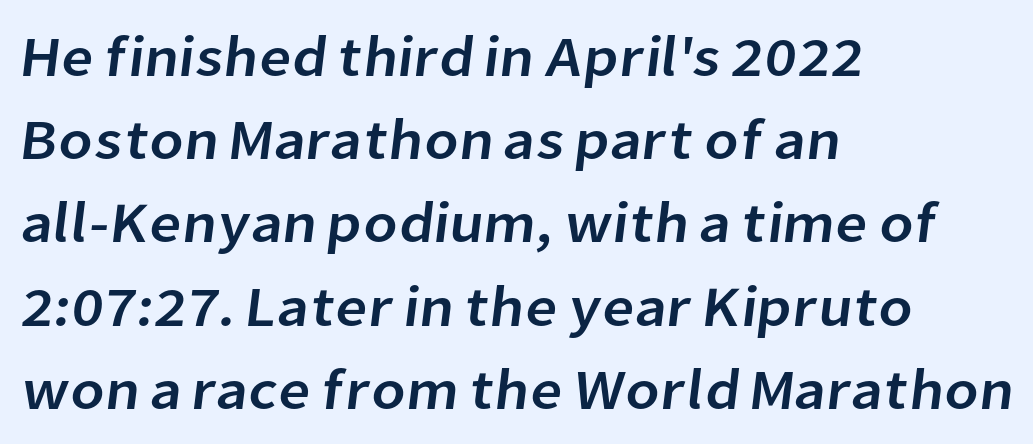
{"serif": "no", "width": "normal", "stroke_contrast": "low", "x_height": "medium", "monospaced": "no", "underline": "no", "align": "left", "line_spacing": "normal", "line_spacing_ratio": 1.46, "letter_spacing": "normal", "letter_spacing_em": 0.0, "glyph_px": 57}
